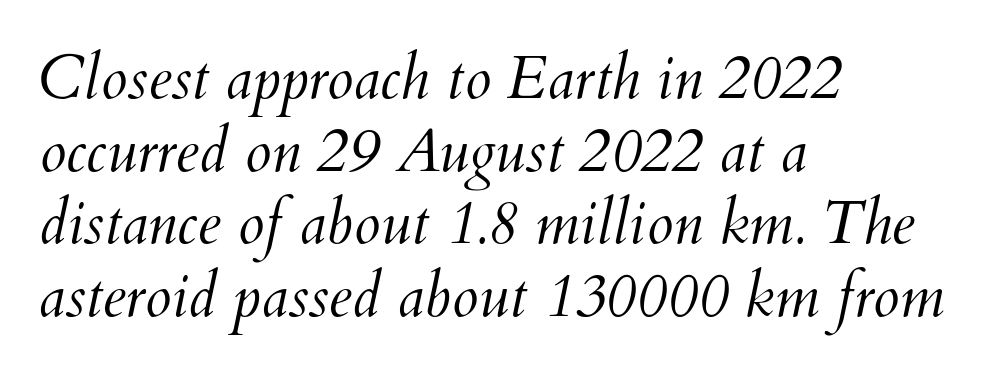
The image shows 60 px light type, italic (leaning right); set left-aligned, line spacing 1.21x, normal letter spacing, not underlined; medium stroke contrast and a small x-height.
